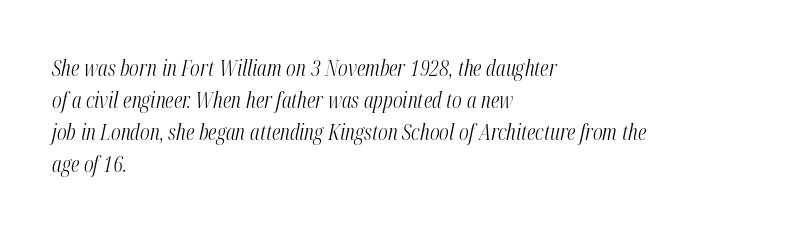
Q: Is the text bold? A: No.
Q: Is the text italic (slanted)? A: Yes, it leans right by about 12 degrees.
Q: Is the text underlined? A: No.
Q: How is the paragraph aligned? A: Left-aligned.
Q: Is the spacing between letters normal or unusually wide? A: Normal.
Q: Is the spacing between lines tight, normal or loose? A: Normal.
